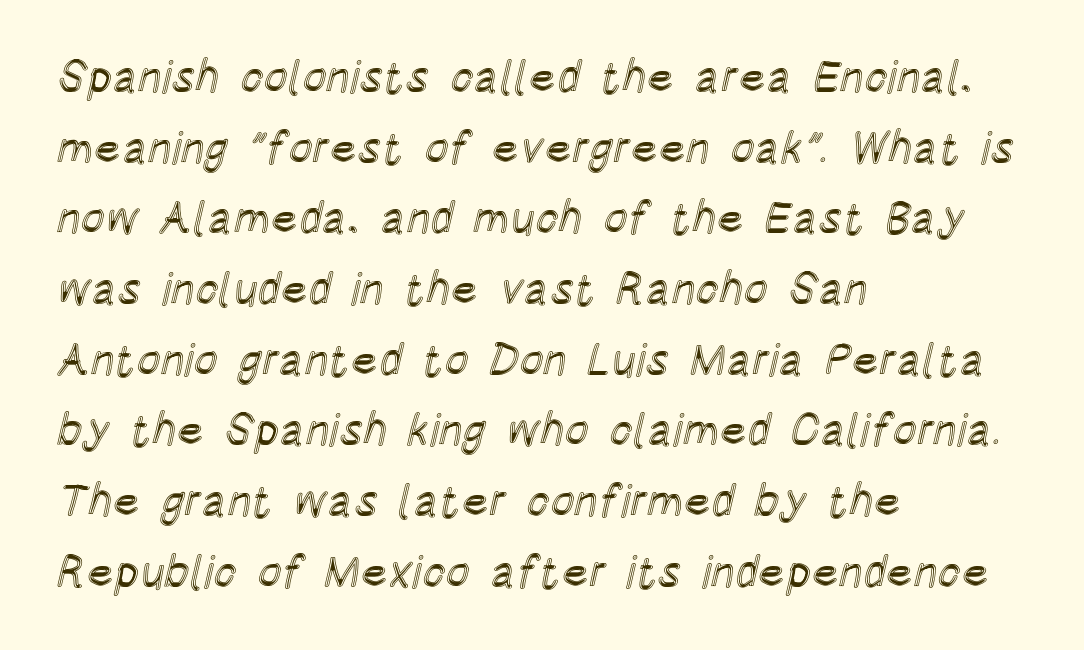
The image shows 45 px condensed type; set left-aligned, normal line spacing (1.57x), normal letter spacing, not underlined; a large x-height.
